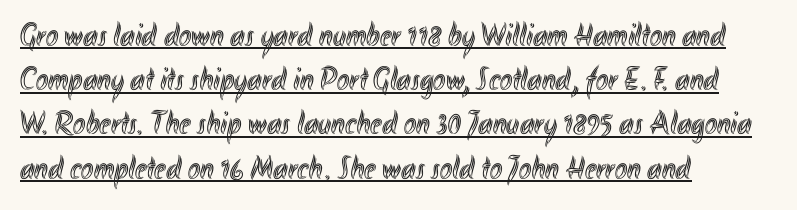
Q: Is the text italic (slanted)? A: Yes.
Q: Is the text underlined? A: Yes.
Q: How is the paragraph aligned? A: Left-aligned.
Q: Is the spacing between letters normal or unusually wide? A: Normal.
Q: Is the spacing between lines tight, normal or loose? A: Normal.
Q: Width (condensed, normal, or wide)? A: Condensed.
Q: x-height? A: Small.
Q: Monospaced? A: No.
